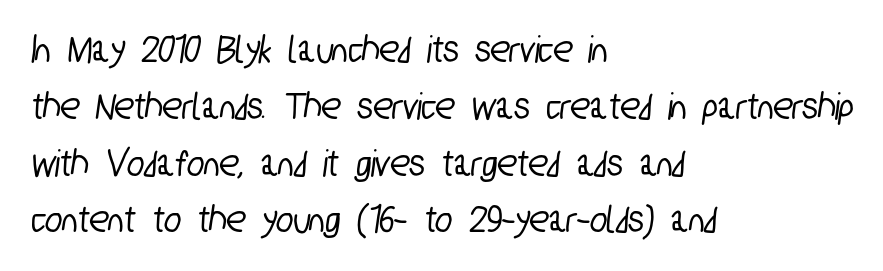
{"serif": "no", "width": "condensed", "stroke_contrast": "low", "x_height": "medium", "monospaced": "no", "underline": "no", "align": "left", "line_spacing": "normal", "line_spacing_ratio": 1.42, "letter_spacing": "normal", "letter_spacing_em": 0.0, "glyph_px": 40}
